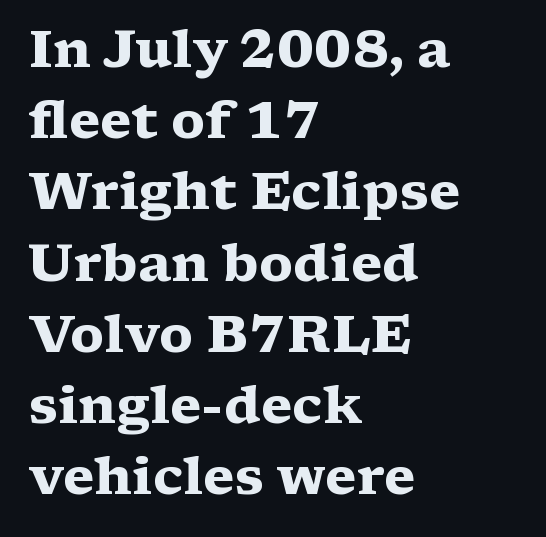
This block has exactly the height ordinary leading produces. Beneath every word, the page is bare. Observe the serifs anchoring each vertical stroke in this sample. You could not count columns in this text — the font is proportionally spaced. Every letter is thick-stroked: bold, no question. In CSS terms this would be text-align: left.
